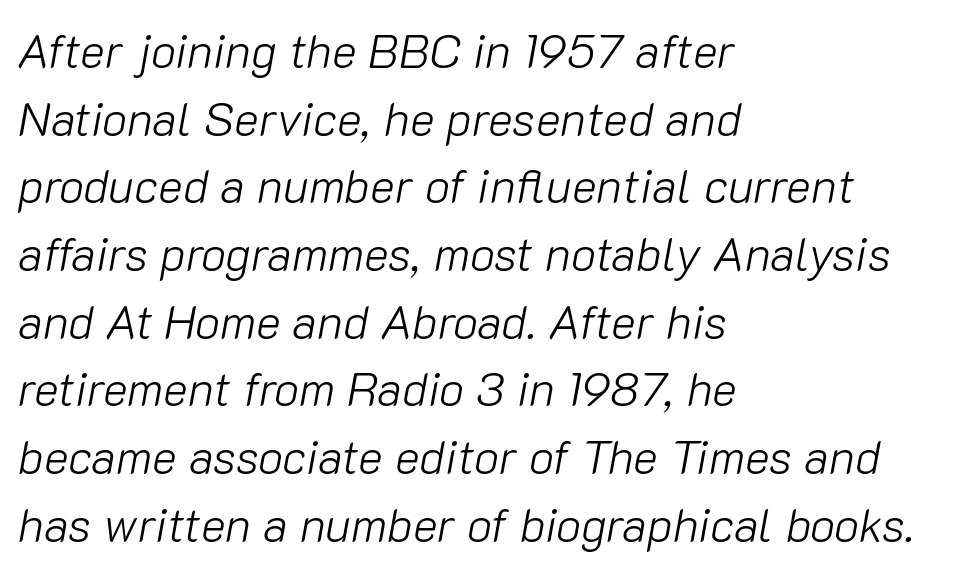
Q: Is the text bold? A: No.
Q: Is the text italic (slanted)? A: Yes, it leans right by about 10 degrees.
Q: Is the text underlined? A: No.
Q: How is the paragraph aligned? A: Left-aligned.
Q: Is the spacing between letters normal or unusually wide? A: Normal.
Q: Is the spacing between lines tight, normal or loose? A: Normal.
Q: Width (condensed, normal, or wide)? A: Normal.
Q: Stroke contrast? A: Low.
Q: x-height? A: Medium.
Q: Monospaced? A: No.
